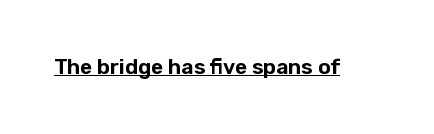
The image shows 21 px text type, upright; set normal letter spacing, underlined.
